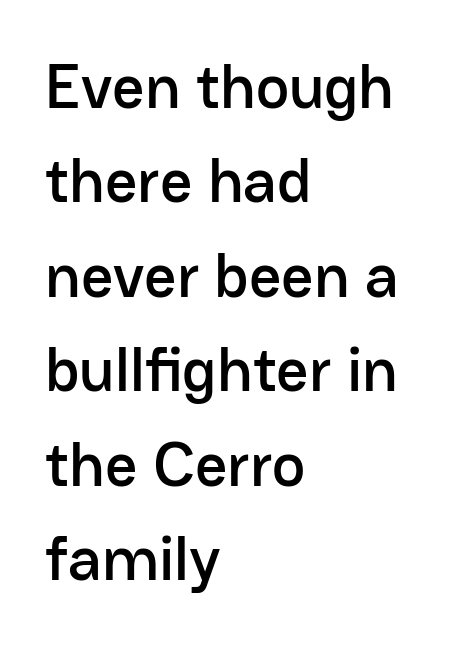
The compositor pushed each line to the left boundary. The face used here is proportionally spaced, like ordinary book or web type. The face used here is rendered with its standard letterfit. Does the type have serifs? No, each stem ends abruptly.
